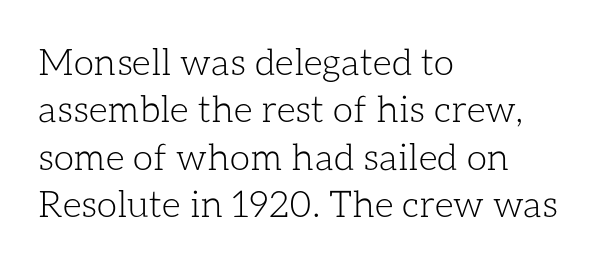
Q: Is the text bold? A: No.
Q: Is the text italic (slanted)? A: No, it is upright.
Q: Is the text underlined? A: No.
Q: How is the paragraph aligned? A: Left-aligned.
Q: Is the spacing between letters normal or unusually wide? A: Normal.
Q: Is the spacing between lines tight, normal or loose? A: Normal.
Q: Width (condensed, normal, or wide)? A: Normal.
Q: Stroke contrast? A: Low.
Q: x-height? A: Medium.
Q: Monospaced? A: No.
